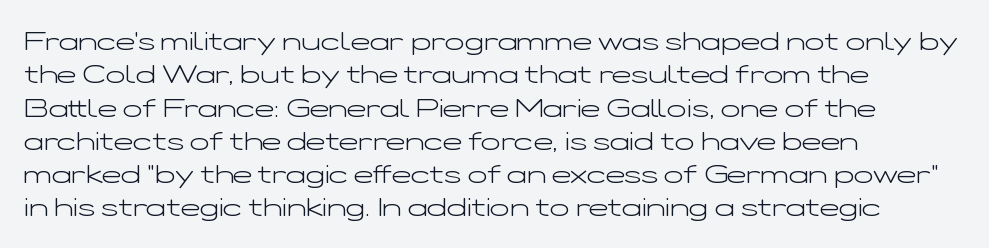
{"italic": "no", "bold": "no", "underline": "no", "align": "left", "line_spacing": "normal", "line_spacing_ratio": 1.28, "letter_spacing": "normal", "letter_spacing_em": 0.0, "glyph_px": 26}
